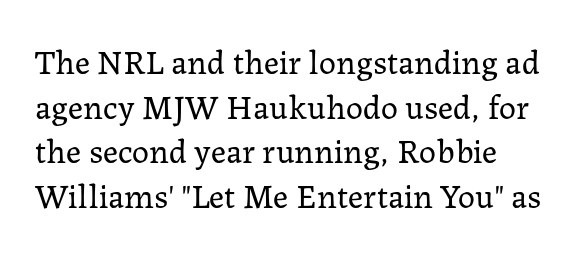
The image shows 34 px regular-weight serif type, upright; set normal line spacing (1.31x), normal letter spacing, not underlined; low stroke contrast and a medium x-height.
